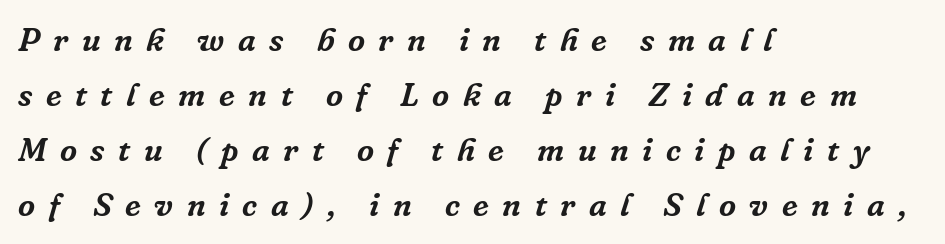
{"serif": "yes", "italic": "yes", "lean": "right", "slant_degrees": 16, "width": "normal", "stroke_contrast": "low", "x_height": "medium", "monospaced": "no", "underline": "no", "align": "left", "line_spacing": "normal", "line_spacing_ratio": 1.67, "letter_spacing": "wide", "letter_spacing_em": 0.41, "glyph_px": 33}
